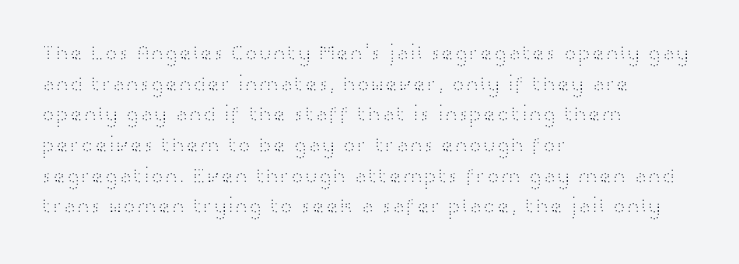
Q: Is the text bold? A: No.
Q: Is the text italic (slanted)? A: No, it is upright.
Q: Is the text underlined? A: No.
Q: How is the paragraph aligned? A: Left-aligned.
Q: Is the spacing between letters normal or unusually wide? A: Normal.
Q: Is the spacing between lines tight, normal or loose? A: Normal.
